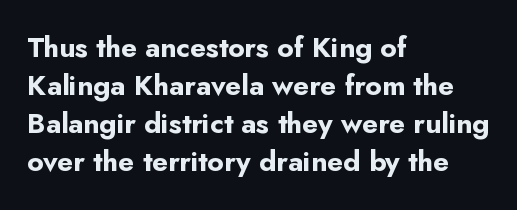
The image shows 28 px bold sans-serif type, upright; set left-aligned, normal line spacing (1.36x), normal letter spacing, not underlined; low stroke contrast and a small x-height.
